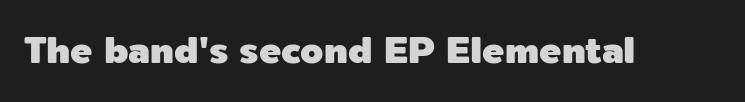
{"serif": "no", "italic": "no", "width": "normal", "x_height": "medium", "monospaced": "no", "underline": "no", "letter_spacing": "normal", "letter_spacing_em": 0.0, "glyph_px": 37}
